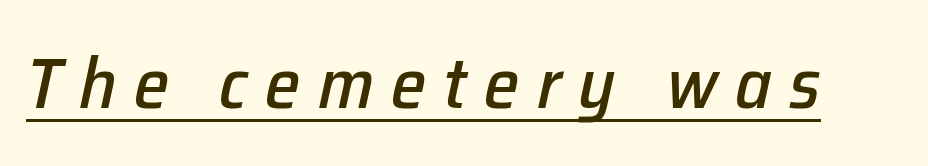
{"italic": "yes", "lean": "right", "slant_degrees": 12, "width": "normal", "stroke_contrast": "low", "x_height": "medium", "monospaced": "no", "underline": "yes", "letter_spacing": "wide", "letter_spacing_em": 0.24, "glyph_px": 72}
